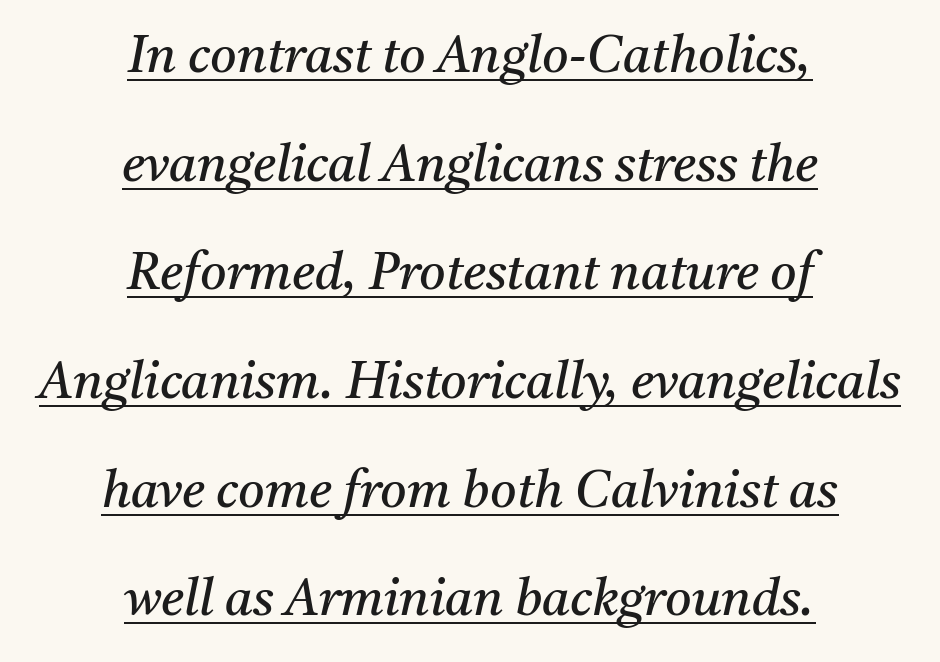
Q: Is the text bold? A: No.
Q: Is the text italic (slanted)? A: Yes, it leans right by about 11 degrees.
Q: Is the typeface a serif or a sans-serif typeface? A: Serif.
Q: Is the text underlined? A: Yes.
Q: How is the paragraph aligned? A: Centered.
Q: Is the spacing between letters normal or unusually wide? A: Normal.
Q: Is the spacing between lines tight, normal or loose? A: Loose.
Q: Width (condensed, normal, or wide)? A: Normal.
Q: Stroke contrast? A: Medium.
Q: x-height? A: Medium.
Q: Monospaced? A: No.
